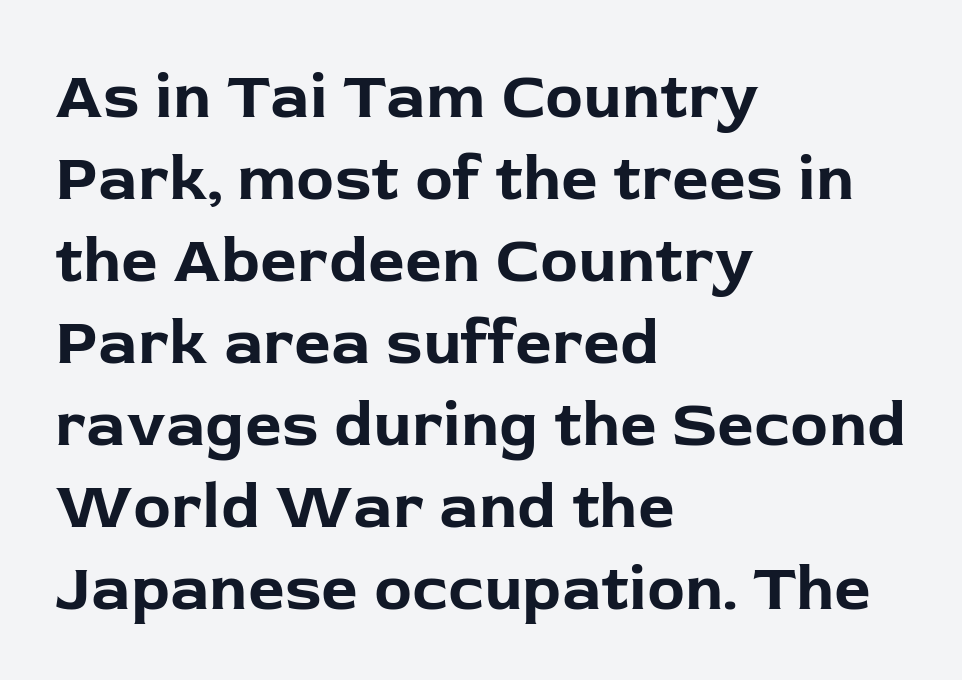
The image shows 64 px bold sans-serif type, upright; set left-aligned, normal line spacing (1.28x), normal letter spacing, not underlined; low stroke contrast and a medium x-height.
